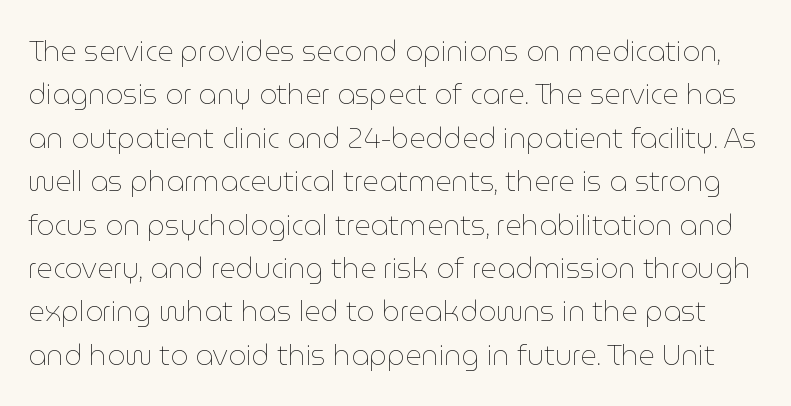
Every stem runs plumb, perpendicular to the baseline. Any mark beneath the type? The region is blank. Varying glyph widths throughout — classic text-font behaviour. Does extra space separate the letters? No, they use regular spacing. Each new line begins a customary step beneath the previous one.
